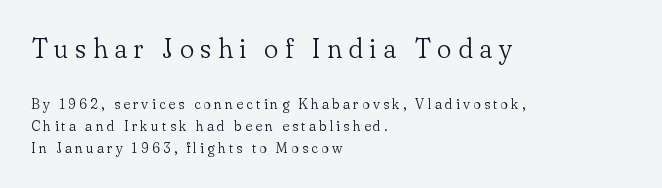
The image shows 27 px text type, upright; set left-aligned, normal line spacing (1.57x), unusually wide letter spacing (+0.24 em), not underlined; the first (top) block is 1.93x larger.
